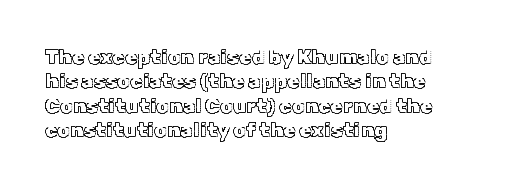
{"italic": "no", "underline": "no", "align": "left", "line_spacing_ratio": 1.22, "letter_spacing": "normal", "letter_spacing_em": 0.0, "glyph_px": 20}
